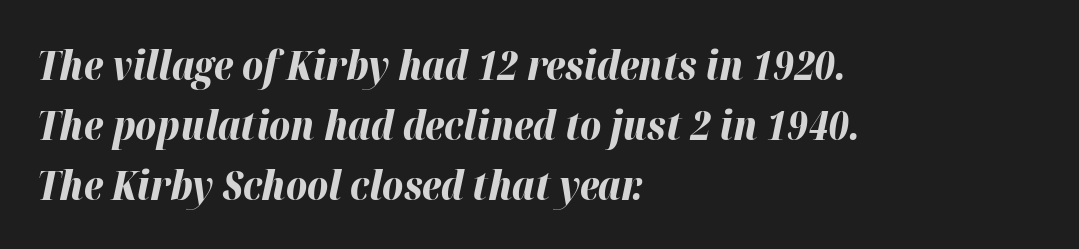
Q: Is the text bold? A: Yes.
Q: Is the text italic (slanted)? A: Yes, it leans right by about 12 degrees.
Q: Is the text underlined? A: No.
Q: How is the paragraph aligned? A: Left-aligned.
Q: Is the spacing between letters normal or unusually wide? A: Normal.
Q: Is the spacing between lines tight, normal or loose? A: Normal.
Q: Width (condensed, normal, or wide)? A: Normal.
Q: Stroke contrast? A: High.
Q: x-height? A: Medium.
Q: Monospaced? A: No.
